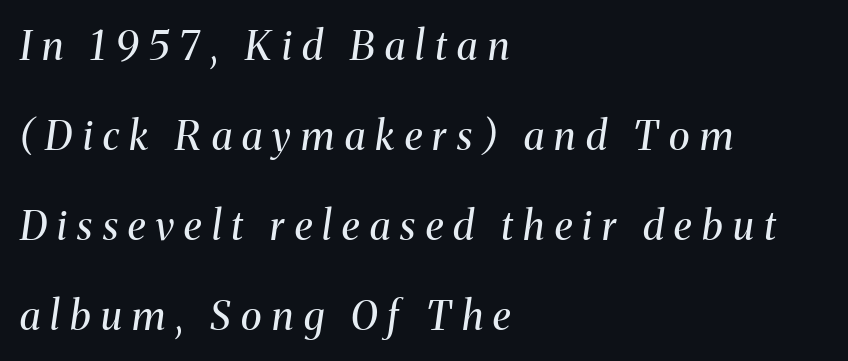
{"serif": "yes", "italic": "yes", "lean": "right", "slant_degrees": 8, "bold": "no", "weight": "regular", "width": "normal", "stroke_contrast": "medium", "x_height": "medium", "monospaced": "no", "underline": "no", "align": "left", "line_spacing": "loose", "line_spacing_ratio": 2.25, "letter_spacing": "wide", "letter_spacing_em": 0.26, "glyph_px": 40}
